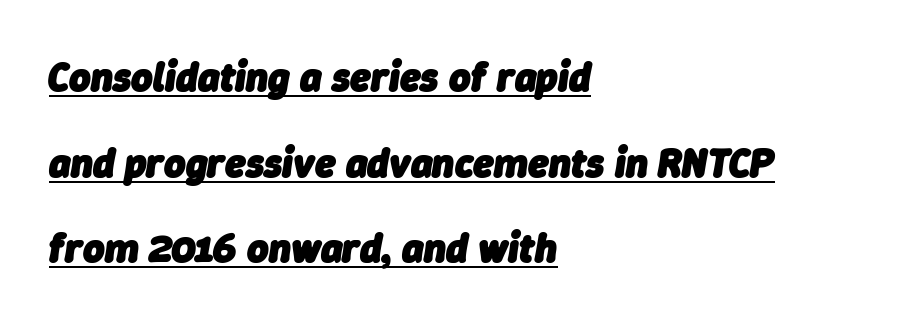
{"italic": "yes", "lean": "right", "slant_degrees": 9, "bold": "yes", "weight": "heavy", "width": "normal", "stroke_contrast": "low", "x_height": "medium", "monospaced": "no", "underline": "yes", "align": "left", "line_spacing": "loose", "line_spacing_ratio": 2.09, "letter_spacing": "normal", "letter_spacing_em": 0.0, "glyph_px": 41}
